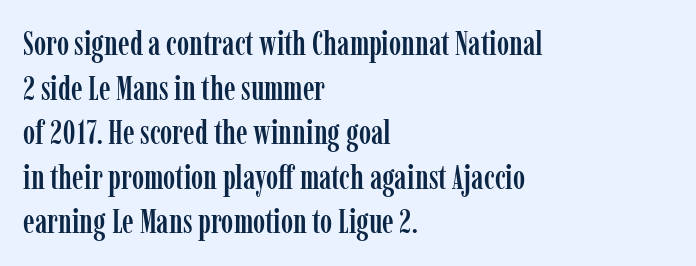
Observe the serifs anchoring each vertical stroke in this sample. The compositor pushed each line to the left boundary. Normally led — the rows are evenly, conventionally spaced. Short note: letters normally spaced.
